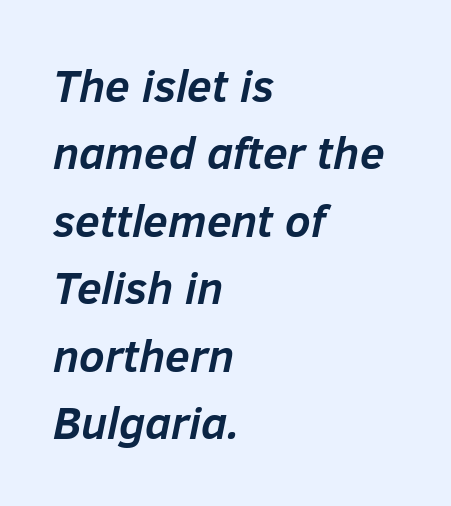
Q: Is the text bold? A: Yes.
Q: Is the text italic (slanted)? A: Yes, it leans right by about 12 degrees.
Q: Is the text underlined? A: No.
Q: How is the paragraph aligned? A: Left-aligned.
Q: Is the spacing between letters normal or unusually wide? A: Normal.
Q: Is the spacing between lines tight, normal or loose? A: Normal.
Q: Width (condensed, normal, or wide)? A: Normal.
Q: Stroke contrast? A: Low.
Q: x-height? A: Medium.
Q: Monospaced? A: No.
